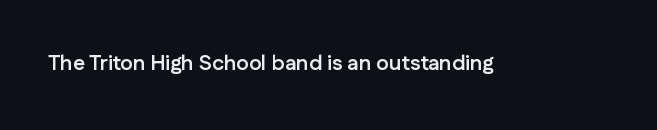
The letterforms sit shoulder to shoulder at normal distance. These lines were composed using upright roman letters. Check the space under the baseline: it is left empty. The sample has been set heavy, in full bold.
